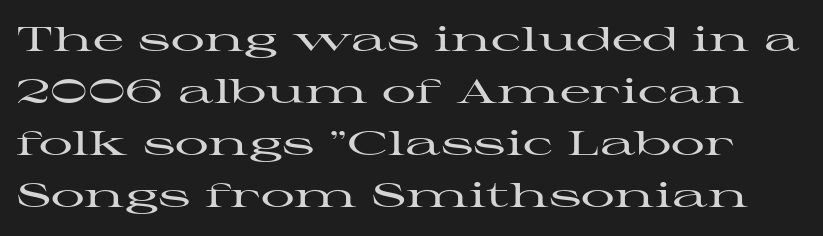
{"serif": "yes", "italic": "no", "width": "wide", "stroke_contrast": "high", "x_height": "medium", "monospaced": "no", "underline": "no", "line_spacing": "normal", "line_spacing_ratio": 1.53, "letter_spacing": "normal", "letter_spacing_em": 0.0, "glyph_px": 34}
